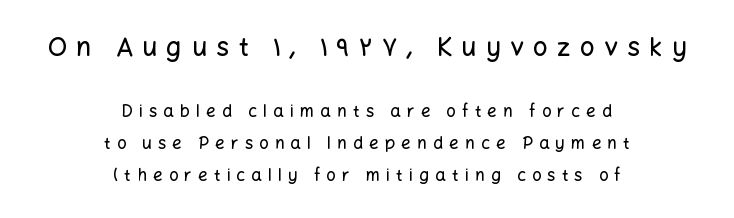
Upright lettering throughout. Someone cranked the tracking dial way up on this one. Plain, unruled lines of type. The composition opens big and finishes small.
